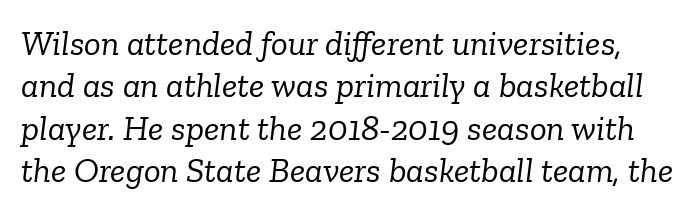
The image shows 35 px light serif type, italic (leaning right); set line spacing 1.21x, normal letter spacing, not underlined; low stroke contrast and a medium x-height.
